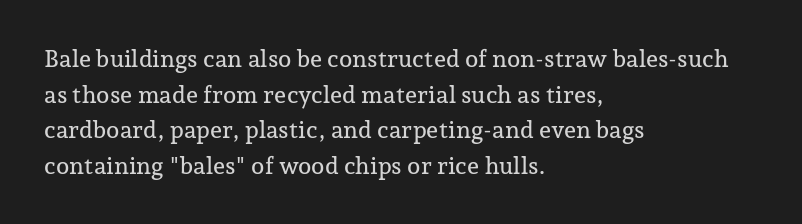
Q: Is the text italic (slanted)? A: No, it is upright.
Q: Is the text underlined? A: No.
Q: How is the paragraph aligned? A: Left-aligned.
Q: Is the spacing between letters normal or unusually wide? A: Normal.
Q: Is the spacing between lines tight, normal or loose? A: Normal.
